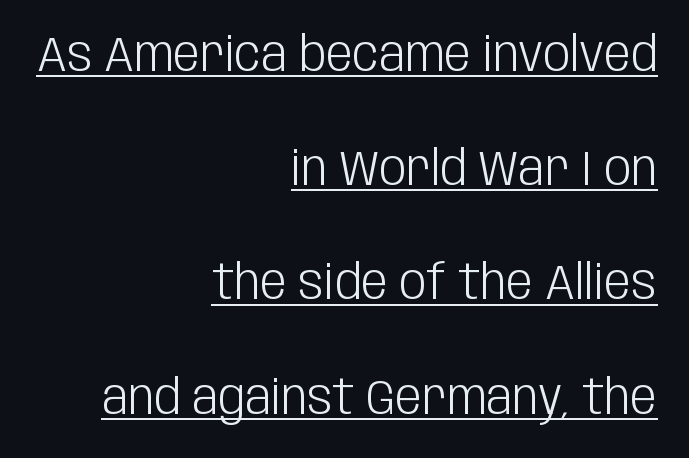
{"serif": "no", "italic": "no", "bold": "no", "weight": "light", "width": "condensed", "stroke_contrast": "low", "x_height": "large", "monospaced": "no", "underline": "yes", "align": "right", "line_spacing": "loose", "line_spacing_ratio": 2.38, "letter_spacing": "normal", "letter_spacing_em": 0.0, "glyph_px": 48}
